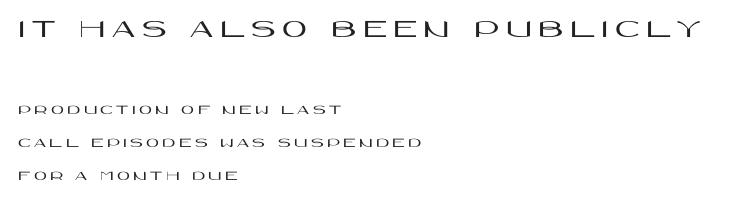
{"italic": "no", "underline": "no", "align": "left", "line_spacing": "loose", "line_spacing_ratio": 2.37, "letter_spacing": "wide", "letter_spacing_em": 0.24, "larger_block": "first", "size_ratio": 1.93, "glyph_px": 27}
